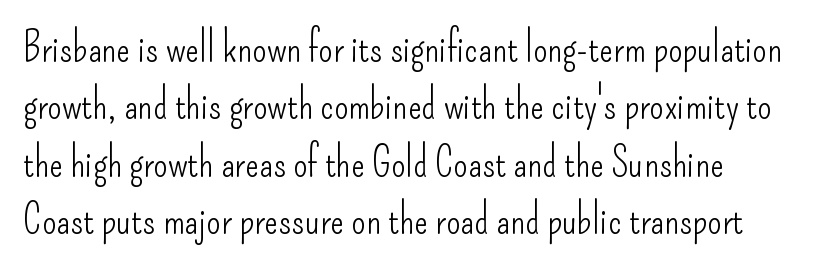
{"serif": "no", "italic": "no", "bold": "no", "weight": "light", "width": "condensed", "stroke_contrast": "low", "x_height": "small", "monospaced": "no", "underline": "no", "align": "left", "line_spacing": "normal", "line_spacing_ratio": 1.4, "letter_spacing": "normal", "letter_spacing_em": 0.0, "glyph_px": 41}
